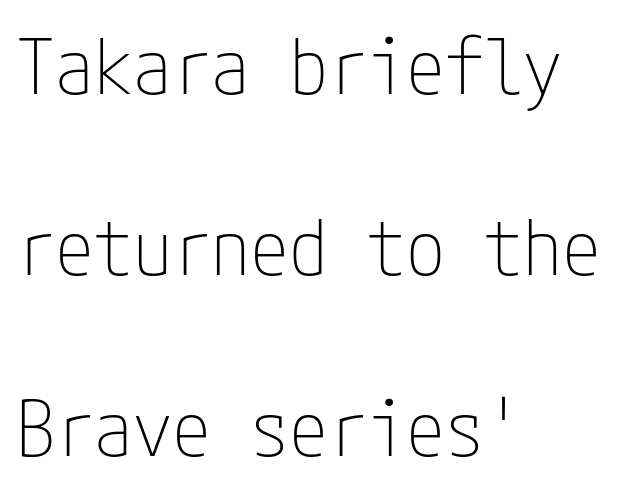
How would I describe the line gaps? Wide and relaxed. No italicization has been applied; the sample stays upright. Decoration check: the copy has no underline. Observe the absence of serifs on each vertical stroke in this sample. The characters are drawn with everyday or finer stroke widths.
